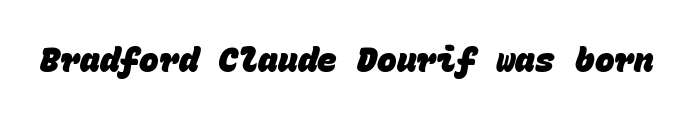
The image shows 33 px heavy sans-serif type, monospaced; set normal letter spacing, not underlined; low stroke contrast and a large x-height.
